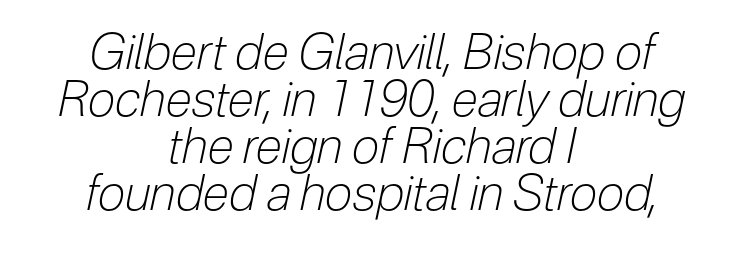
The image shows 49 px light, condensed type, italic (leaning right); set centered, tight line spacing (0.96x), normal letter spacing, not underlined; low stroke contrast and a medium x-height.
